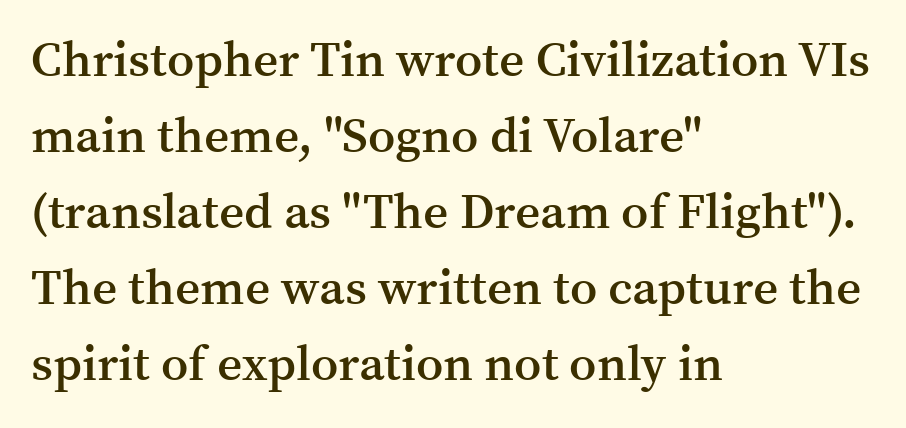
{"serif": "yes", "italic": "no", "bold": "semi", "weight": "semibold", "width": "normal", "stroke_contrast": "medium", "x_height": "medium", "monospaced": "no", "underline": "no", "align": "left", "line_spacing": "normal", "line_spacing_ratio": 1.55, "letter_spacing": "normal", "letter_spacing_em": 0.0, "glyph_px": 49}
